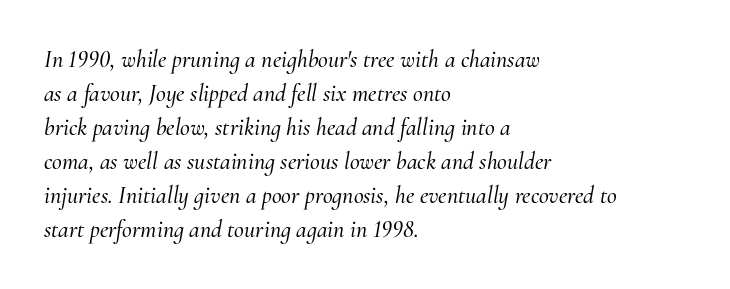
{"italic": "yes", "lean": "right", "slant_degrees": 10, "underline": "no", "align": "left", "line_spacing": "normal", "line_spacing_ratio": 1.42, "letter_spacing": "normal", "letter_spacing_em": 0.0, "glyph_px": 24}
